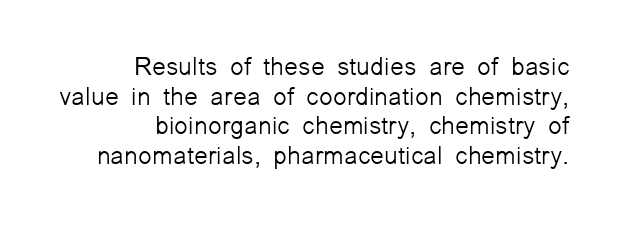
Q: Is the text bold? A: No.
Q: Is the text italic (slanted)? A: No, it is upright.
Q: Is the text underlined? A: No.
Q: How is the paragraph aligned? A: Right-aligned.
Q: Is the spacing between letters normal or unusually wide? A: Normal.
